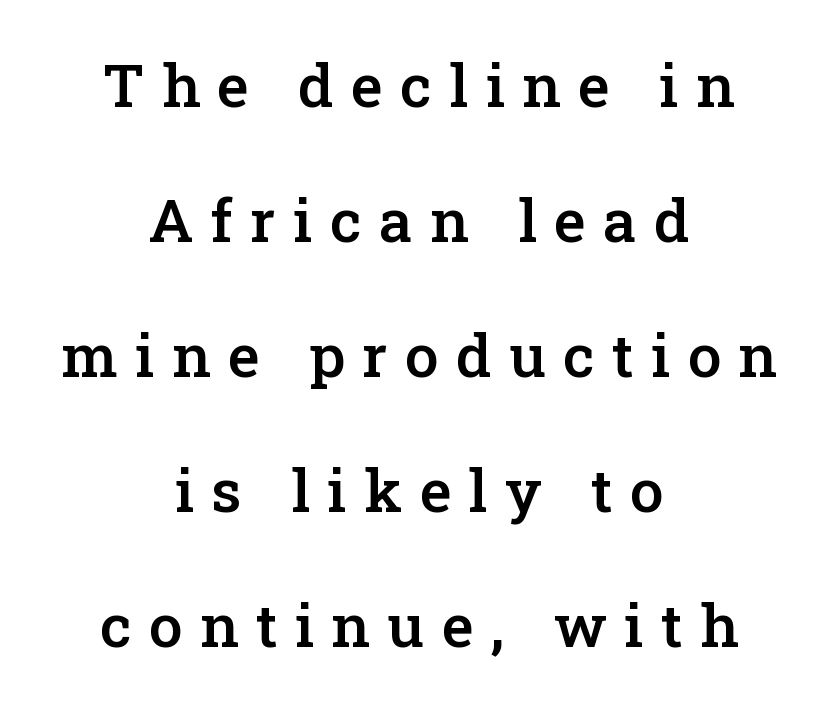
{"serif": "yes", "italic": "no", "bold": "semi", "weight": "semibold", "width": "normal", "stroke_contrast": "low", "x_height": "medium", "monospaced": "no", "underline": "no", "align": "center", "line_spacing": "loose", "line_spacing_ratio": 2.25, "letter_spacing": "wide", "letter_spacing_em": 0.29, "glyph_px": 60}
